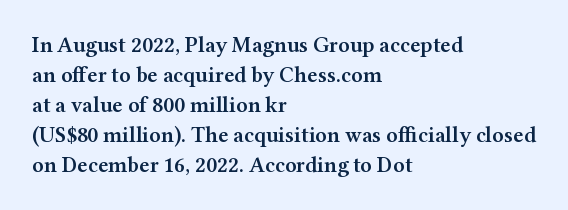
Q: Is the text bold? A: Semi-bold.
Q: Is the text italic (slanted)? A: No, it is upright.
Q: Is the text underlined? A: No.
Q: How is the paragraph aligned? A: Left-aligned.
Q: Is the spacing between letters normal or unusually wide? A: Normal.
Q: Is the spacing between lines tight, normal or loose? A: Normal.
